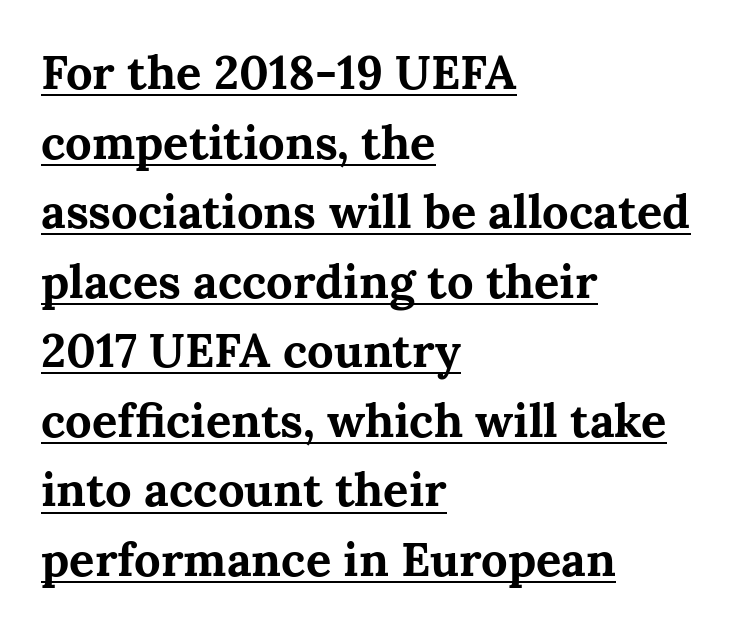
The image shows 47 px bold serif type, upright; set left-aligned, normal line spacing (1.48x), normal letter spacing, underlined; medium stroke contrast and a medium x-height.
